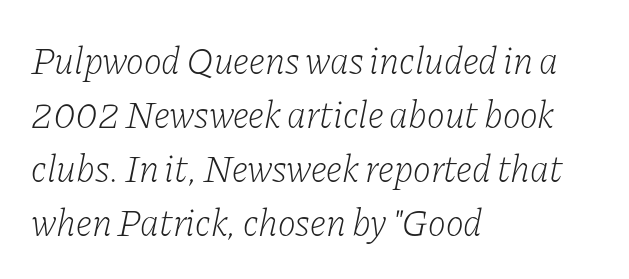
Check where the strokes stop: tiny serifs finish them off. How are the letters spaced? Ordinarily, with no added tracking. Here the designer chose a conventional face with non-uniform glyph widths. Observe the lean: these are italic letterforms. Lines of text with bare space underneath.
